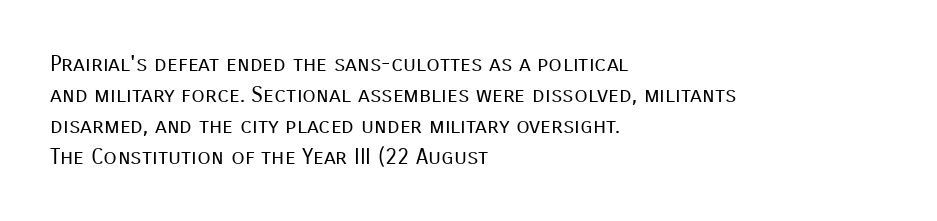
The image shows 22 px text type, upright; set left-aligned, normal line spacing (1.41x), normal letter spacing, not underlined.
